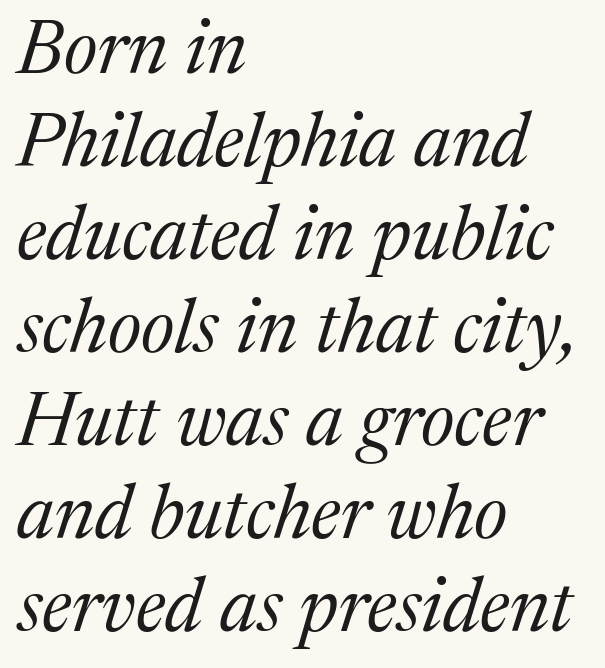
The image shows 75 px regular-weight serif type, italic (leaning right); set left-aligned, line spacing 1.24x, normal letter spacing, not underlined; medium stroke contrast and a medium x-height.
